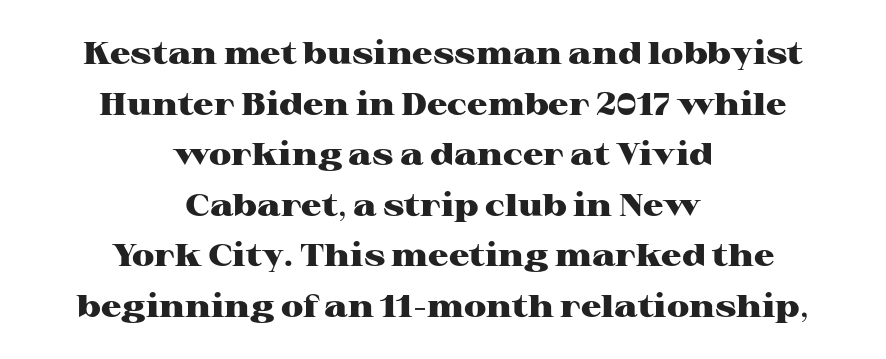
Q: Is the text bold? A: Yes.
Q: Is the text italic (slanted)? A: No, it is upright.
Q: Is the typeface a serif or a sans-serif typeface? A: Serif.
Q: Is the text underlined? A: No.
Q: How is the paragraph aligned? A: Centered.
Q: Is the spacing between letters normal or unusually wide? A: Normal.
Q: Is the spacing between lines tight, normal or loose? A: Normal.
Q: Width (condensed, normal, or wide)? A: Wide.
Q: Stroke contrast? A: High.
Q: x-height? A: Medium.
Q: Monospaced? A: No.
